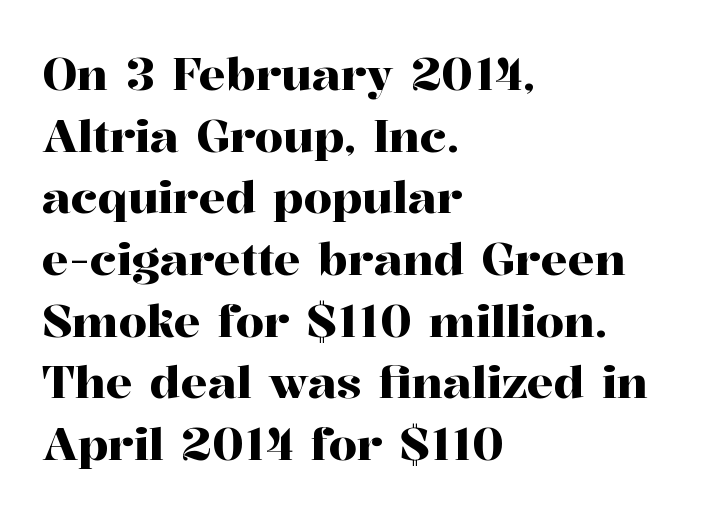
Tracking here is standard; glyphs follow each other at the usual distance. The paragraph shown leans on its left margin. You can tell it's not italic because the verticals are truly vertical. Regular leading.
